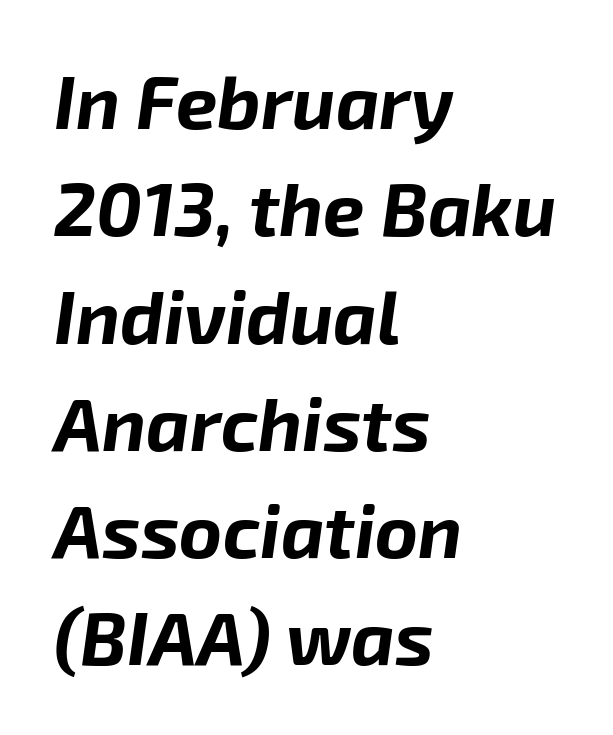
{"italic": "yes", "lean": "right", "slant_degrees": 8, "bold": "yes", "weight": "bold", "width": "normal", "stroke_contrast": "low", "x_height": "medium", "monospaced": "no", "underline": "no", "align": "left", "line_spacing": "normal", "line_spacing_ratio": 1.45, "letter_spacing": "normal", "letter_spacing_em": 0.0, "glyph_px": 74}
